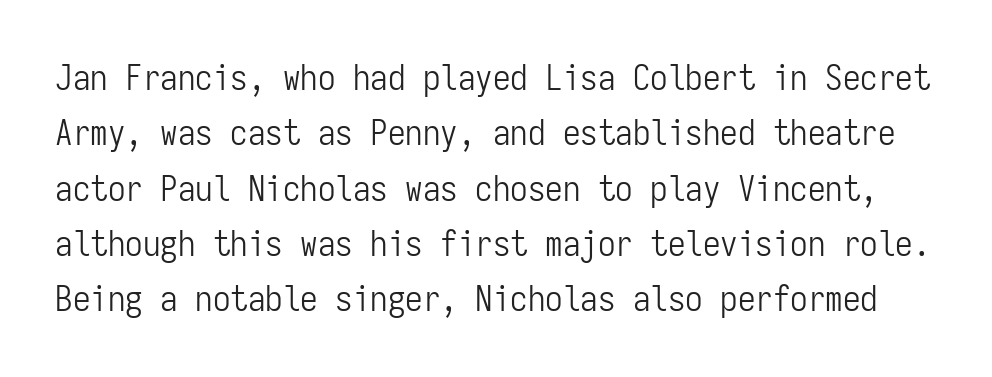
The image shows 35 px light, condensed sans-serif type, upright, monospaced; set normal line spacing (1.58x), normal letter spacing, not underlined; low stroke contrast and a medium x-height.
